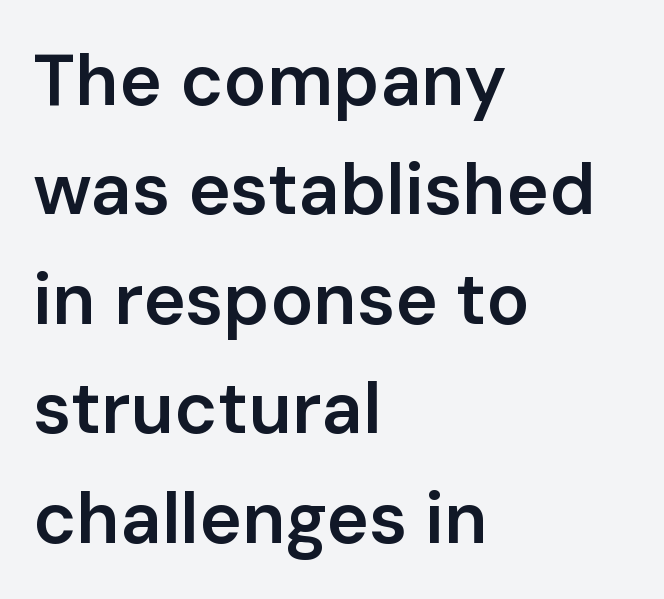
Q: Is the text bold? A: Semi-bold.
Q: Is the text italic (slanted)? A: No, it is upright.
Q: Is the typeface a serif or a sans-serif typeface? A: Sans-serif.
Q: Is the text underlined? A: No.
Q: How is the paragraph aligned? A: Left-aligned.
Q: Is the spacing between letters normal or unusually wide? A: Normal.
Q: Is the spacing between lines tight, normal or loose? A: Normal.
Q: Width (condensed, normal, or wide)? A: Normal.
Q: Stroke contrast? A: Low.
Q: x-height? A: Medium.
Q: Monospaced? A: No.
